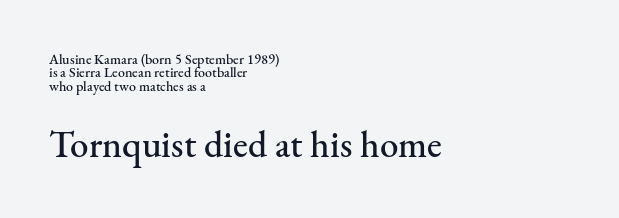
The image shows 37 px serif type, upright; set left-aligned, tight line spacing (0.96x), normal letter spacing, not underlined; the second (bottom) block is 2.64x larger; medium stroke contrast and a small x-height.
